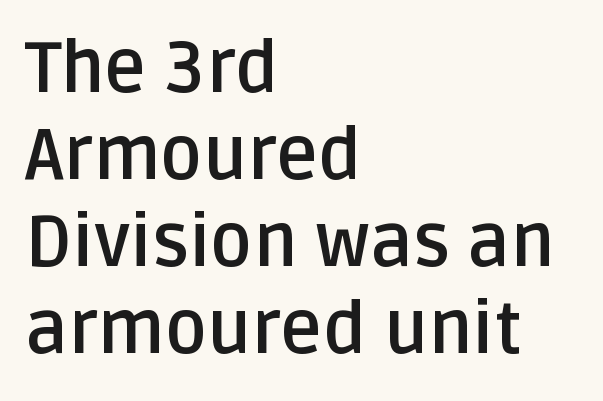
Is there any slant? The stems are plumb. Honestly, the letter spacing is just normal — you wouldn't notice it. In CSS terms this would be text-align: left. Do the characters align in a grid? No, the font is proportional.
